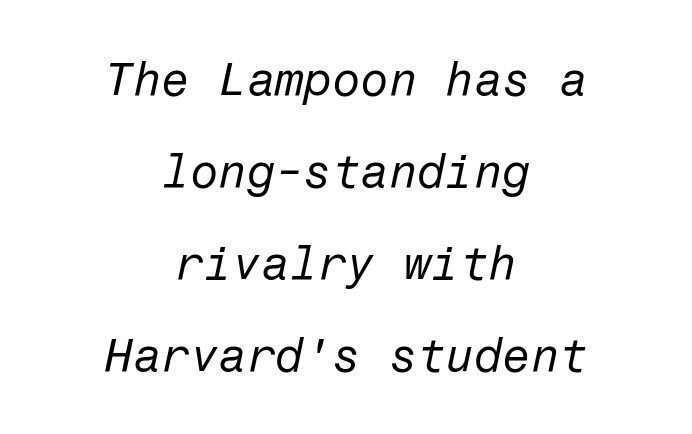
The image shows 46 px regular-weight type, italic (leaning right); set centered, loose line spacing (2.0x), normal letter spacing, not underlined; low stroke contrast and a medium x-height.
